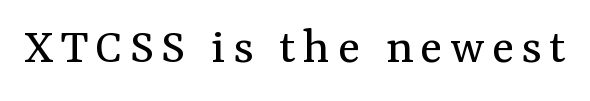
{"serif": "yes", "italic": "no", "bold": "no", "weight": "regular", "width": "normal", "stroke_contrast": "medium", "x_height": "medium", "monospaced": "no", "underline": "no", "glyph_px": 52}
